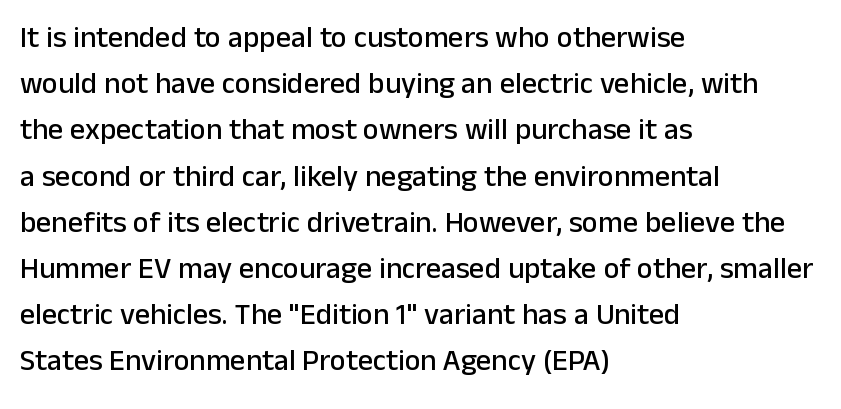
The image shows 30 px sans-serif type, upright; set left-aligned, normal line spacing (1.54x), normal letter spacing, not underlined; low stroke contrast and a medium x-height.
